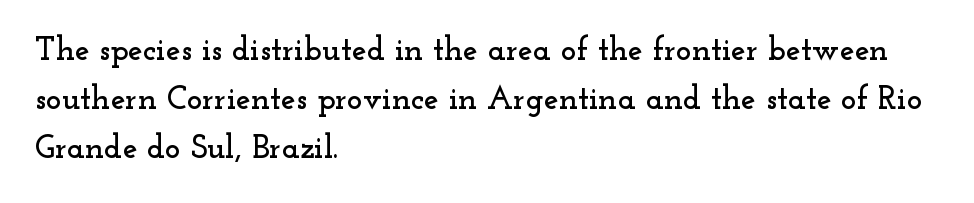
Descenders hang freely into open space. No italicization has been applied; the sample stays upright. These lines are rendered in a variable-pitch font. The text was rendered using a seriffed face with decorative stroke endings.
